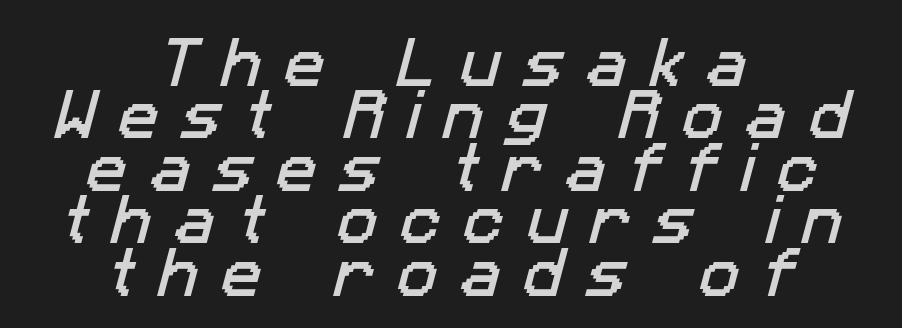
The image shows 54 px sans-serif type; set centered, tight line spacing (0.97x), unusually wide letter spacing (+0.42 em), not underlined; low stroke contrast and a medium x-height.
